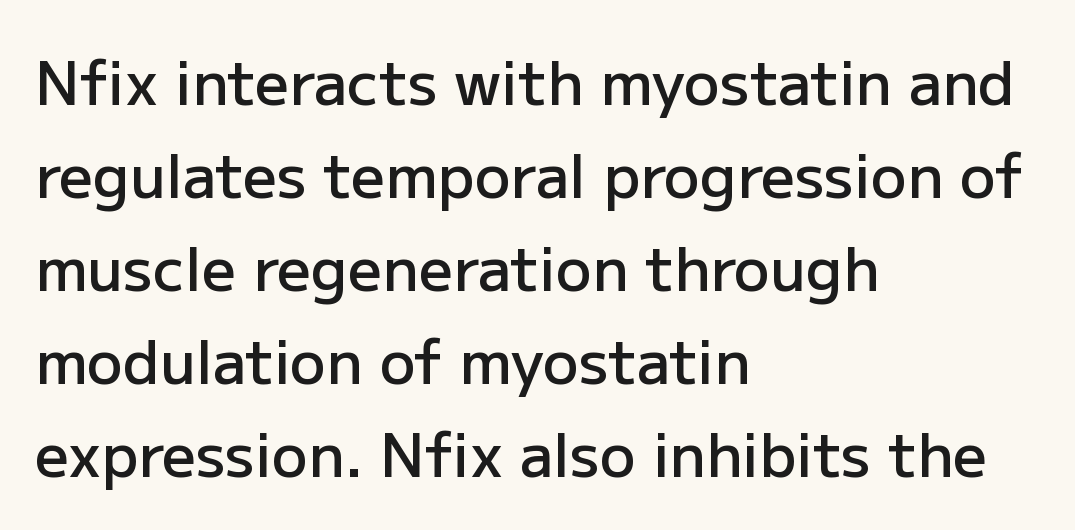
Q: Is the text bold? A: Semi-bold.
Q: Is the text italic (slanted)? A: No, it is upright.
Q: Is the typeface a serif or a sans-serif typeface? A: Sans-serif.
Q: Is the text underlined? A: No.
Q: How is the paragraph aligned? A: Left-aligned.
Q: Is the spacing between letters normal or unusually wide? A: Normal.
Q: Is the spacing between lines tight, normal or loose? A: Normal.
Q: Width (condensed, normal, or wide)? A: Normal.
Q: Stroke contrast? A: Low.
Q: x-height? A: Medium.
Q: Monospaced? A: No.
